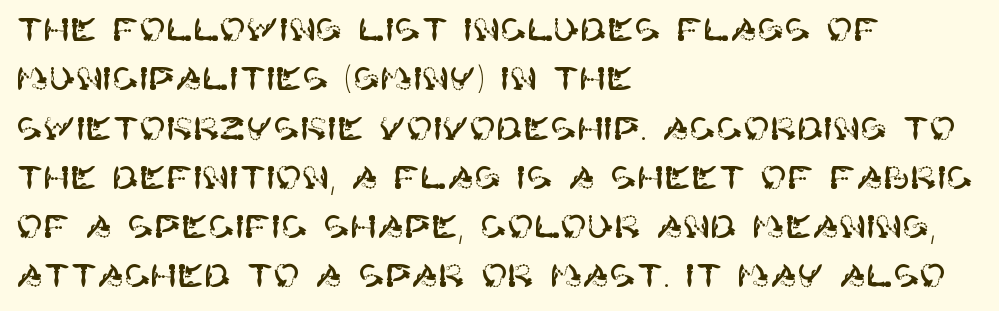
Descender tails drop into unmarked territory. Every stem runs plumb, perpendicular to the baseline. Vertically, the passage feels balanced, rows spaced as you'd expect. What stands out about the letter spacing? Nothing — it is the standard amount. Notice how the passage keeps a crisp vertical edge on the left only.
